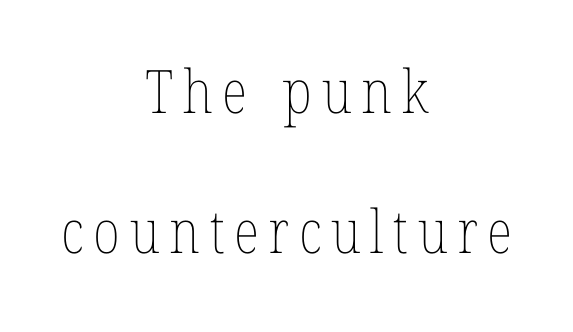
This reads as an unemphasized weight, regular at the heaviest. Reading down the block, each line starts at a different indent, mirrored at its end. Looks like regular typesetting: each glyph gets only the width it needs. Airy leading.
